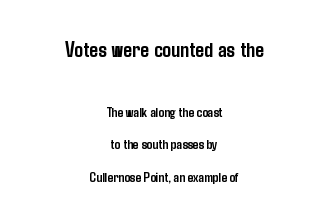
Q: Is the text bold? A: Yes.
Q: Is the text italic (slanted)? A: No, it is upright.
Q: Is the text underlined? A: No.
Q: How is the paragraph aligned? A: Centered.
Q: Is the spacing between letters normal or unusually wide? A: Normal.
Q: Is the spacing between lines tight, normal or loose? A: Loose.
Q: Which block of text is set in a larger size, the first (top) or the second (bottom)? A: The first (top) one.
